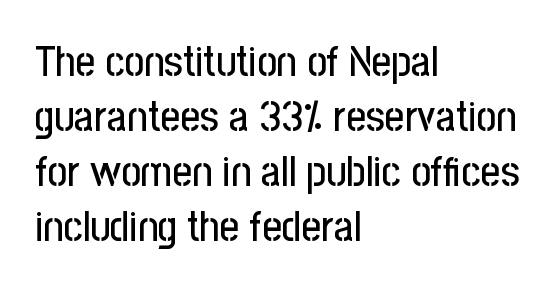
Proportional: the letters do not fall into vertical columns. Baseline-to-baseline distance is the conventional proportion of letter height. Each line starts at the same left margin while the right side varies. Short note: letters normally spaced. The letters stand upright; this is a roman face.
